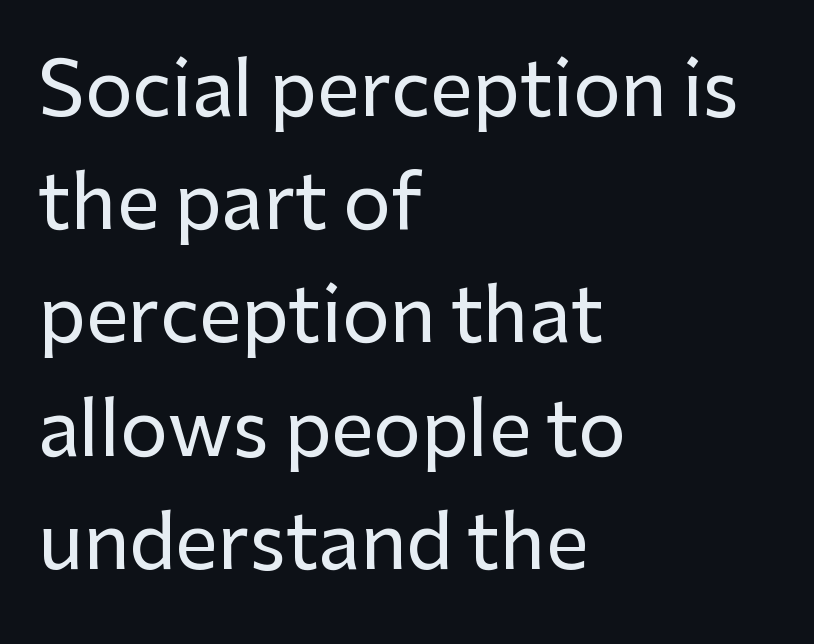
The image shows 75 px sans-serif type, upright; set left-aligned, normal line spacing (1.51x), normal letter spacing, not underlined; low stroke contrast and a medium x-height.
